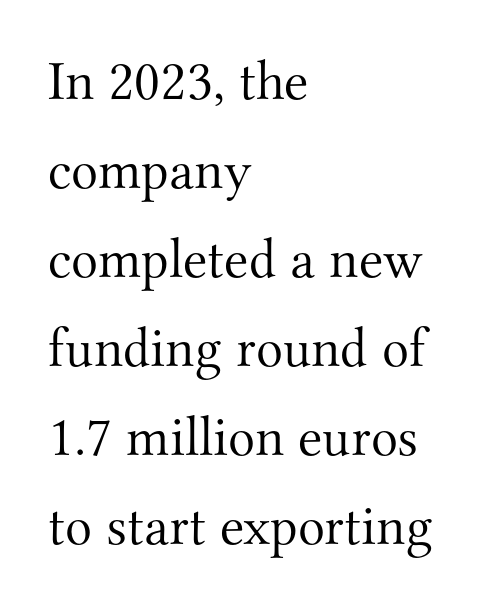
{"serif": "yes", "italic": "no", "bold": "no", "weight": "light", "width": "normal", "stroke_contrast": "medium", "x_height": "small", "monospaced": "no", "underline": "no", "align": "left", "line_spacing": "normal", "line_spacing_ratio": 1.59, "letter_spacing": "normal", "letter_spacing_em": 0.0, "glyph_px": 56}
